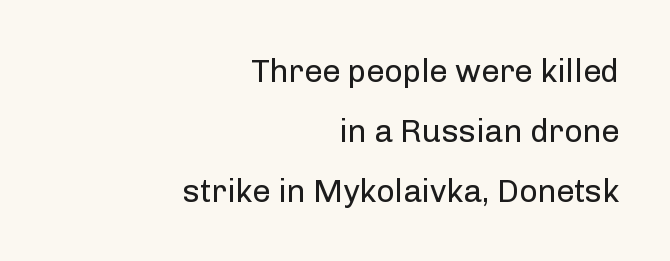
{"serif": "no", "italic": "no", "bold": "no", "weight": "regular", "width": "normal", "stroke_contrast": "low", "x_height": "medium", "monospaced": "no", "underline": "no", "align": "right", "line_spacing_ratio": 1.87, "letter_spacing": "normal", "letter_spacing_em": 0.0, "glyph_px": 32}
